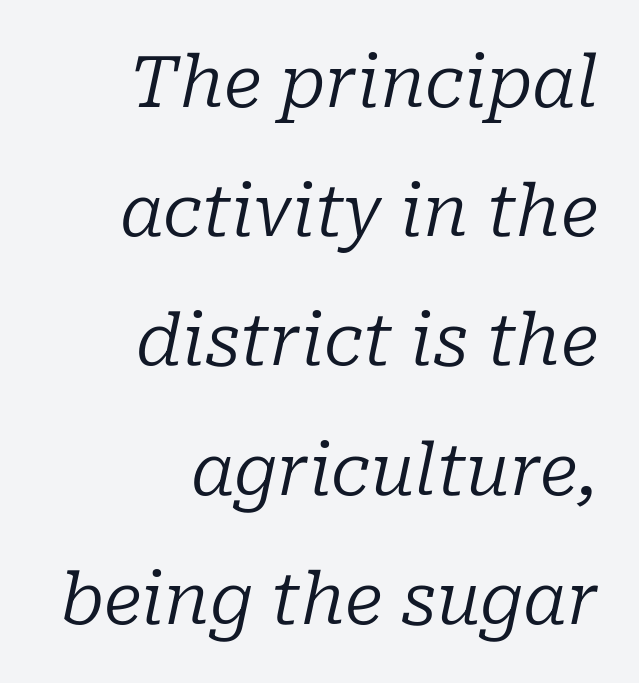
Q: Is the text bold? A: No.
Q: Is the text italic (slanted)? A: Yes, it leans right by about 10 degrees.
Q: Is the typeface a serif or a sans-serif typeface? A: Serif.
Q: Is the text underlined? A: No.
Q: How is the paragraph aligned? A: Right-aligned.
Q: Is the spacing between letters normal or unusually wide? A: Normal.
Q: Width (condensed, normal, or wide)? A: Normal.
Q: Stroke contrast? A: Low.
Q: x-height? A: Medium.
Q: Monospaced? A: No.
